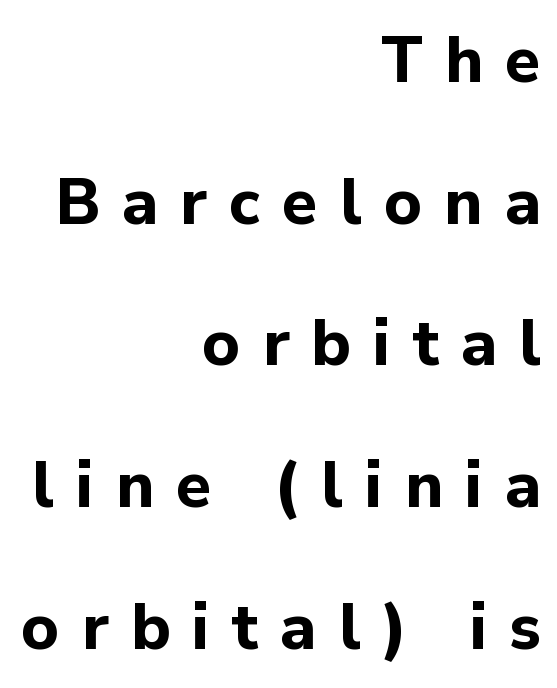
{"serif": "no", "italic": "no", "bold": "yes", "weight": "bold", "width": "normal", "stroke_contrast": "low", "x_height": "medium", "monospaced": "no", "underline": "no", "align": "right", "line_spacing": "loose", "line_spacing_ratio": 2.18, "letter_spacing": "wide", "letter_spacing_em": 0.34, "glyph_px": 65}
